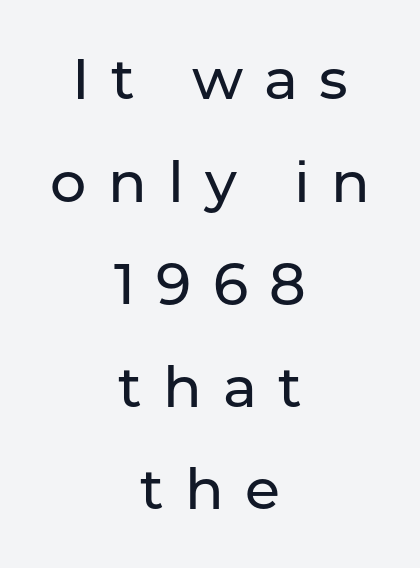
Q: Is the text italic (slanted)? A: No, it is upright.
Q: Is the typeface a serif or a sans-serif typeface? A: Sans-serif.
Q: Is the text underlined? A: No.
Q: How is the paragraph aligned? A: Centered.
Q: Is the spacing between letters normal or unusually wide? A: Unusually wide.
Q: Width (condensed, normal, or wide)? A: Normal.
Q: Stroke contrast? A: Low.
Q: x-height? A: Medium.
Q: Monospaced? A: No.
